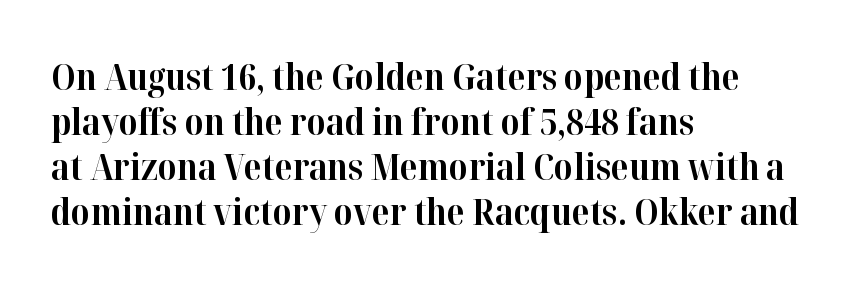
Layout note: lines flush left. The glyphs have the mass of a bold cut. To sum up the face: it has serifs. Notice how the stems are strictly vertical — no italics here. Students, note that the glyphs here touch the page at normal intervals. No word sits above an underline.
